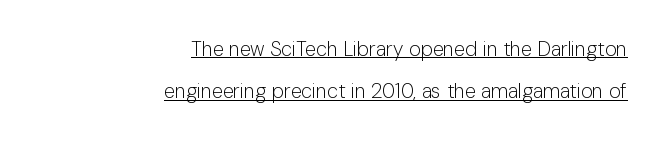
The image shows 20 px text type, upright; set right-aligned, loose line spacing (2.11x), normal letter spacing, underlined.
